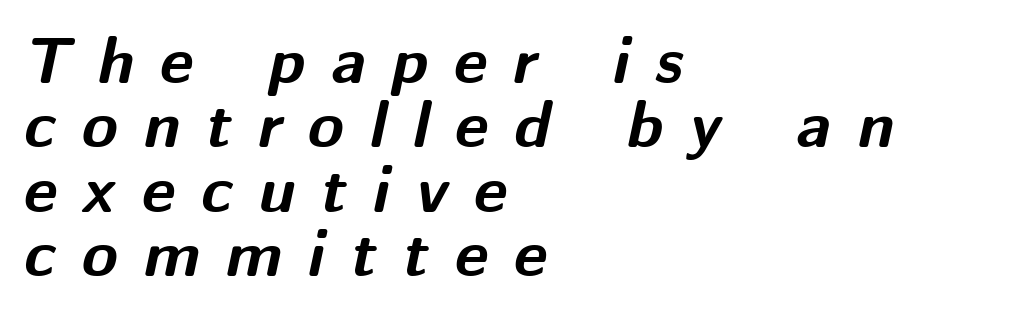
{"italic": "yes", "lean": "right", "slant_degrees": 12, "bold": "yes", "weight": "bold", "width": "normal", "stroke_contrast": "medium", "x_height": "medium", "monospaced": "no", "underline": "no", "align": "left", "line_spacing": "tight", "line_spacing_ratio": 0.99, "letter_spacing": "wide", "letter_spacing_em": 0.4, "glyph_px": 65}
